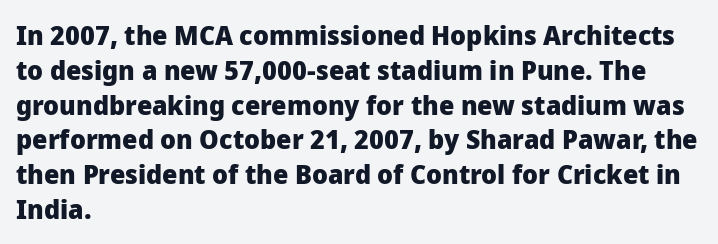
{"italic": "no", "bold": "yes", "underline": "no", "align": "left", "line_spacing": "normal", "line_spacing_ratio": 1.29, "letter_spacing": "normal", "letter_spacing_em": 0.0, "glyph_px": 27}
